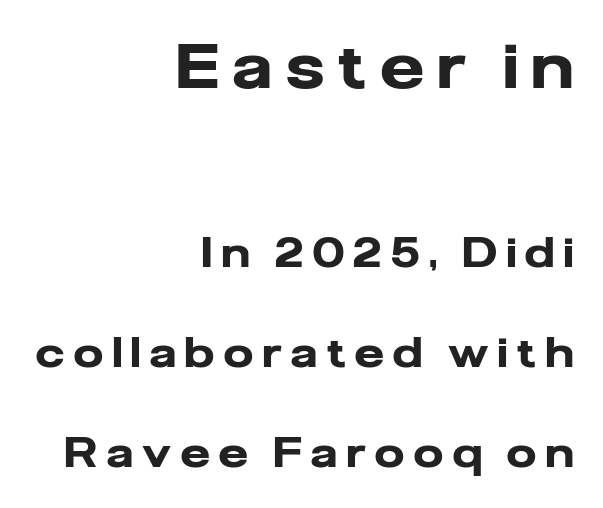
The image shows 61 px heavy sans-serif type, upright; set right-aligned, loose line spacing (2.44x), unusually wide letter spacing (+0.24 em), not underlined; the first (top) block is 1.49x larger; low stroke contrast and a medium x-height.
